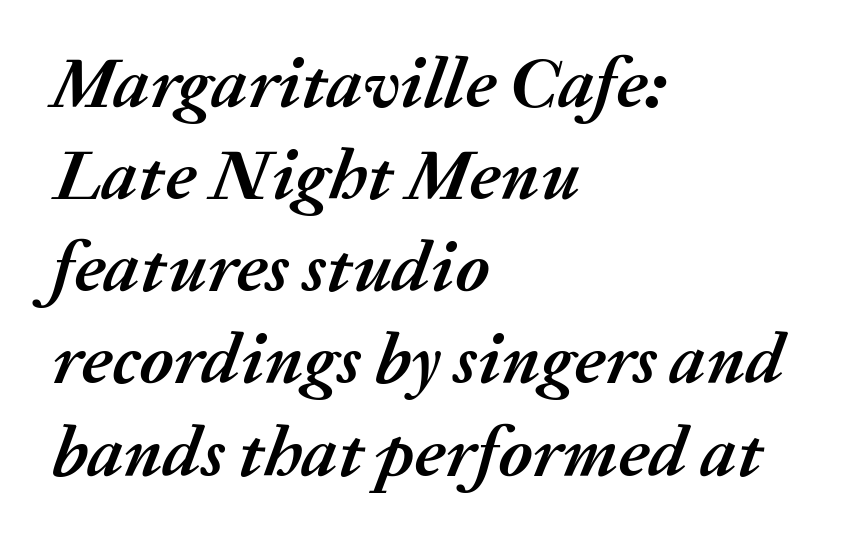
The image shows 72 px semibold type, italic (leaning right); set left-aligned, normal line spacing (1.28x), normal letter spacing, not underlined; medium stroke contrast and a medium x-height.
